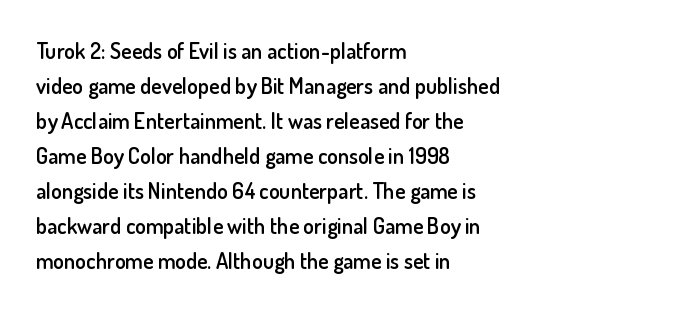
Rows of type keep a routine distance in the vertical direction. Tracking here is standard; glyphs follow each other at the usual distance. Ascenders rise straight up at ninety degrees. A fair bit of extra ink — the face is semibold, not bold.
